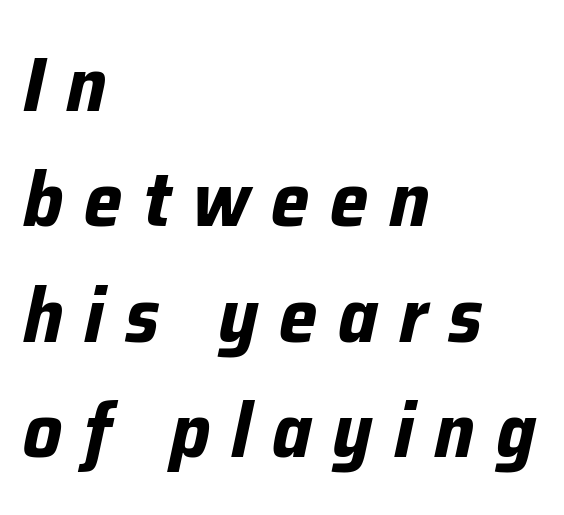
The image shows 77 px bold type, italic (leaning right); set left-aligned, normal line spacing (1.5x), unusually wide letter spacing (+0.27 em), not underlined; low stroke contrast and a medium x-height.
